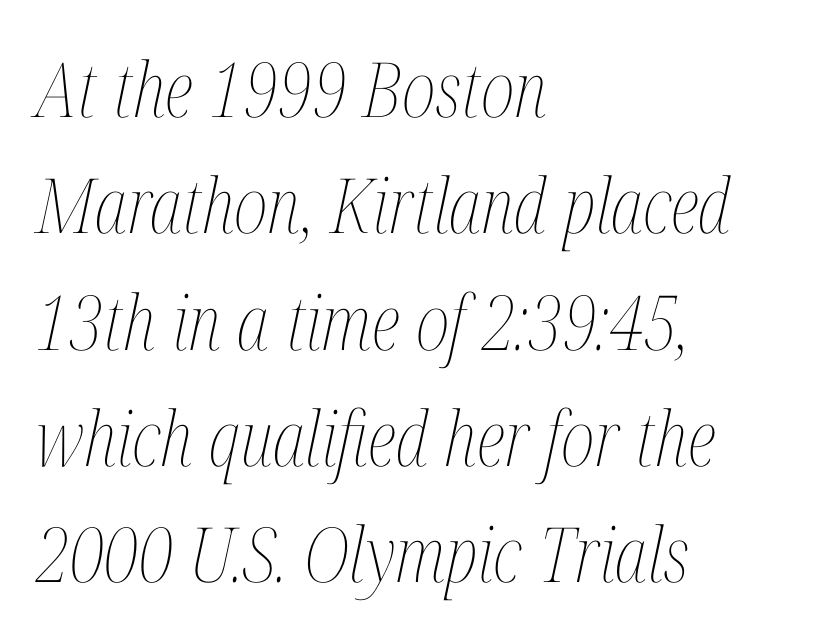
Q: Is the text bold? A: No.
Q: Is the text italic (slanted)? A: Yes, it leans right by about 12 degrees.
Q: Is the text underlined? A: No.
Q: How is the paragraph aligned? A: Left-aligned.
Q: Is the spacing between letters normal or unusually wide? A: Normal.
Q: Is the spacing between lines tight, normal or loose? A: Normal.
Q: Width (condensed, normal, or wide)? A: Condensed.
Q: Stroke contrast? A: Medium.
Q: x-height? A: Medium.
Q: Monospaced? A: No.
